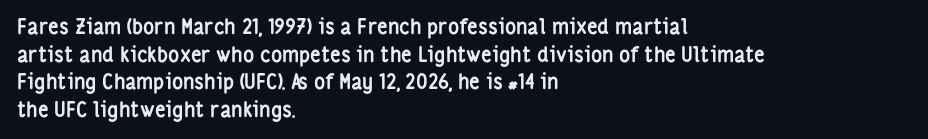
Normally led — the rows are evenly, conventionally spaced. Caption: standard tracking, unaltered. Check the space under the baseline: it is left empty. This sample is left-justified, so line endings fall wherever the words run out. These lines were composed using upright roman letters.
